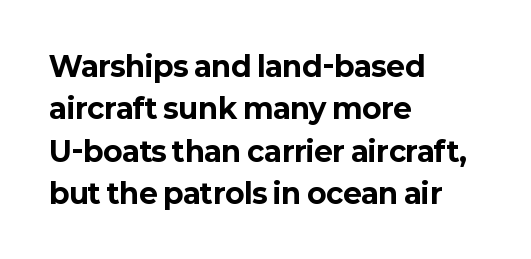
{"serif": "no", "italic": "no", "bold": "yes", "weight": "bold", "width": "normal", "stroke_contrast": "low", "x_height": "medium", "monospaced": "no", "underline": "no", "align": "left", "line_spacing": "normal", "line_spacing_ratio": 1.51, "letter_spacing": "normal", "letter_spacing_em": 0.0, "glyph_px": 28}
